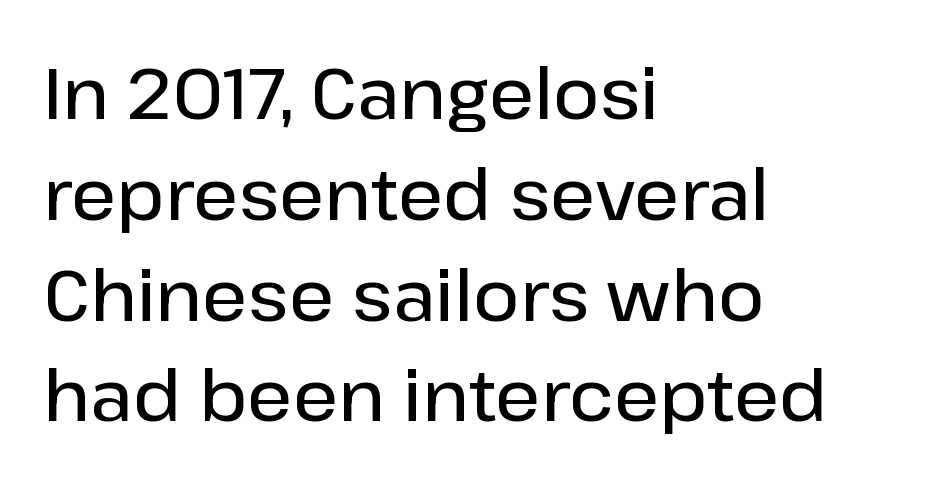
{"serif": "no", "italic": "no", "bold": "semi", "weight": "semibold", "width": "normal", "stroke_contrast": "low", "x_height": "medium", "monospaced": "no", "underline": "no", "align": "left", "line_spacing": "normal", "line_spacing_ratio": 1.42, "letter_spacing": "normal", "letter_spacing_em": 0.0, "glyph_px": 71}
